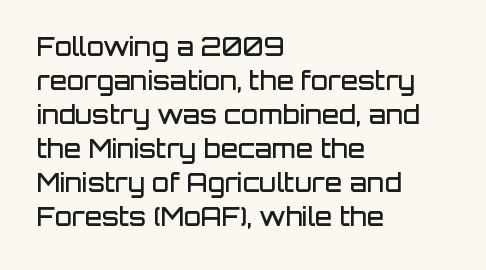
Do the letters lean? They stand straight. Set as a demibold, roughly 600 on the weight scale. Interline gaps are of average width in this sample. Has an underline been added? It has not. In CSS terms this would be text-align: left. The passage shown has conventional tracking throughout.
